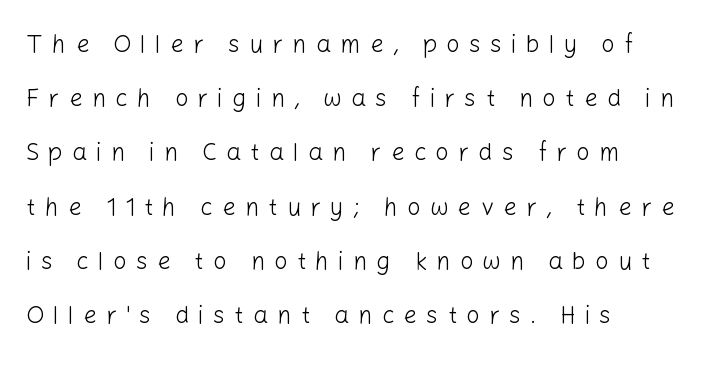
Q: Is the text bold? A: No.
Q: Is the text italic (slanted)? A: No, it is upright.
Q: Is the text underlined? A: No.
Q: How is the paragraph aligned? A: Left-aligned.
Q: Is the spacing between letters normal or unusually wide? A: Unusually wide.
Q: Is the spacing between lines tight, normal or loose? A: Loose.
